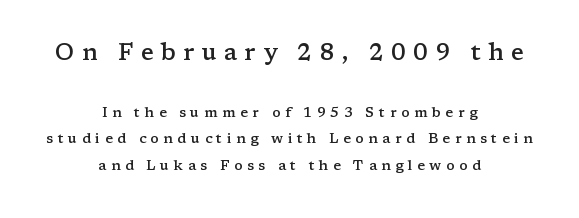
Q: Is the text bold? A: Semi-bold.
Q: Is the text italic (slanted)? A: No, it is upright.
Q: Is the text underlined? A: No.
Q: How is the paragraph aligned? A: Centered.
Q: Is the spacing between letters normal or unusually wide? A: Unusually wide.
Q: Is the spacing between lines tight, normal or loose? A: Loose.
Q: Which block of text is set in a larger size, the first (top) or the second (bottom)? A: The first (top) one.
